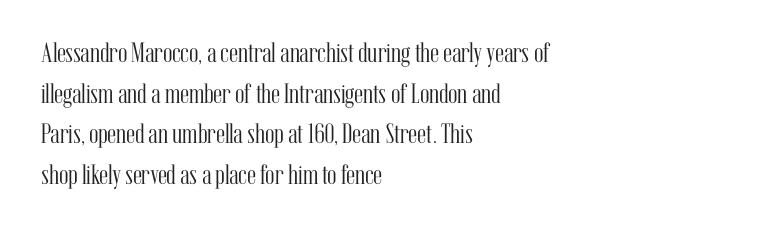
The image shows 28 px light, condensed serif type, upright; set left-aligned, normal line spacing (1.45x), normal letter spacing, not underlined; medium stroke contrast and a medium x-height.
